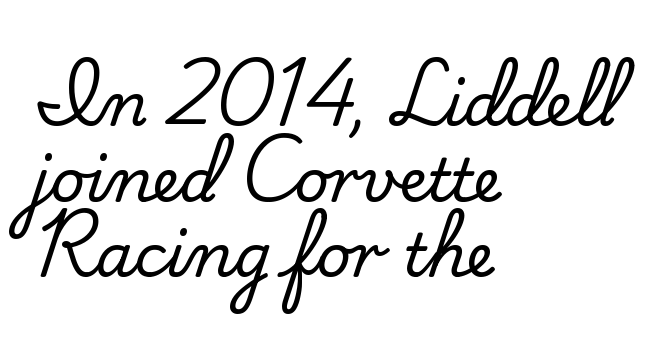
This rendering employs a face with finishing strokes, i.e., a serif. Spacing verdict: proportional, widths tailored to each character. The typesetter chose a ragged-right arrangement here. Unmarked baselines from the first word to the last. Does the leading feel generous? No, just average.
